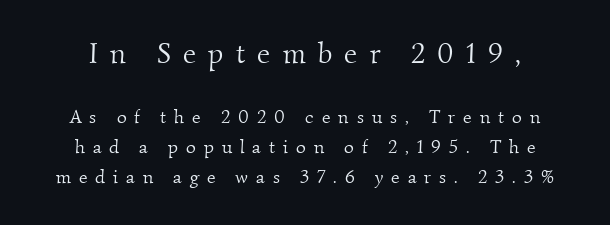
These two chunks differ in scale, with the top chunk taking the larger measure. You can tell from the footed stems that serif type was used. How are the letters spaced? Widely, with obvious added tracking. Underline: absent.
